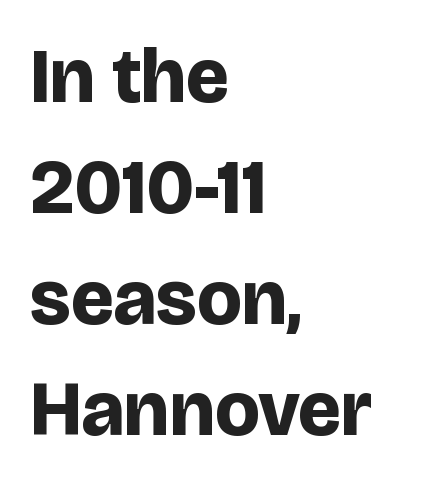
{"serif": "no", "italic": "no", "bold": "yes", "weight": "bold", "width": "normal", "stroke_contrast": "low", "x_height": "large", "monospaced": "no", "underline": "no", "align": "left", "line_spacing": "normal", "line_spacing_ratio": 1.44, "letter_spacing": "normal", "letter_spacing_em": 0.0, "glyph_px": 77}
